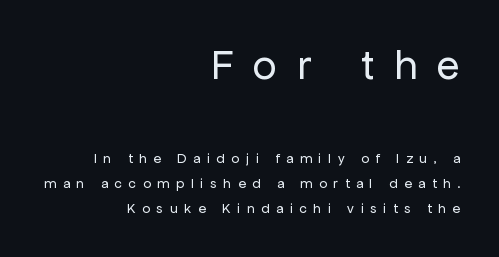
This is not heavy type; no bold has been used. The rendering uses natural spacing where letterforms have individual widths. Block one is the big one; block two sits smaller underneath. Is this a sans? Yes — the strokes have no serifs.
